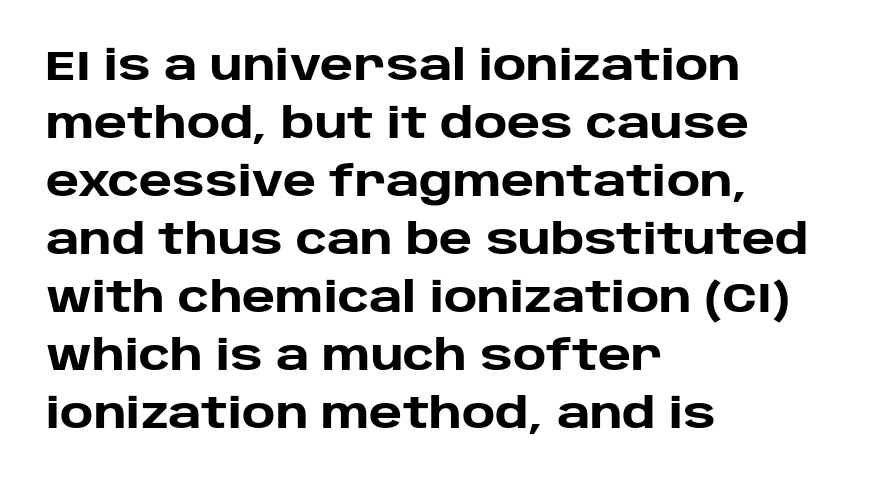
Q: Is the text bold? A: Yes.
Q: Is the text italic (slanted)? A: No, it is upright.
Q: Is the typeface a serif or a sans-serif typeface? A: Sans-serif.
Q: Is the text underlined? A: No.
Q: How is the paragraph aligned? A: Left-aligned.
Q: Is the spacing between letters normal or unusually wide? A: Normal.
Q: Is the spacing between lines tight, normal or loose? A: Normal.
Q: Width (condensed, normal, or wide)? A: Normal.
Q: Stroke contrast? A: Low.
Q: x-height? A: Large.
Q: Monospaced? A: No.
